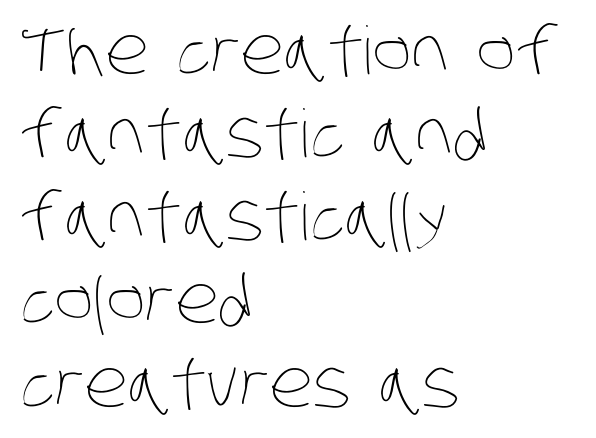
Q: Is the text bold? A: No.
Q: Is the text underlined? A: No.
Q: How is the paragraph aligned? A: Left-aligned.
Q: Is the spacing between letters normal or unusually wide? A: Normal.
Q: Is the spacing between lines tight, normal or loose? A: Normal.
Q: Width (condensed, normal, or wide)? A: Condensed.
Q: Stroke contrast? A: Low.
Q: x-height? A: Large.
Q: Monospaced? A: No.
